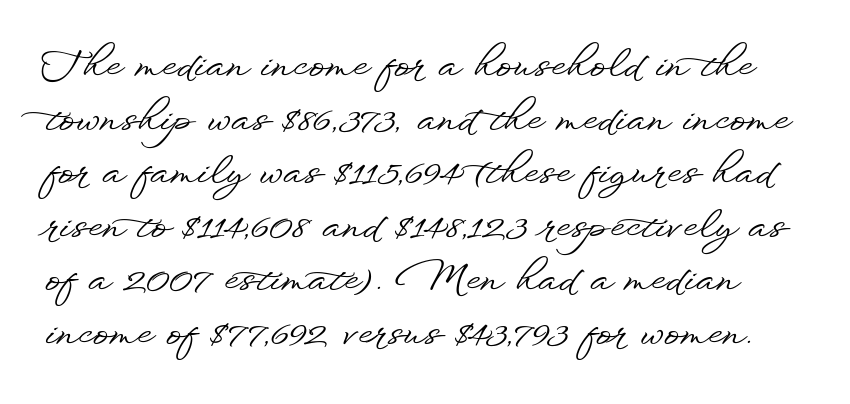
{"serif": "no", "width": "wide", "stroke_contrast": "low", "x_height": "small", "monospaced": "no", "underline": "no", "line_spacing": "normal", "line_spacing_ratio": 1.41, "letter_spacing": "normal", "letter_spacing_em": 0.0, "glyph_px": 38}
